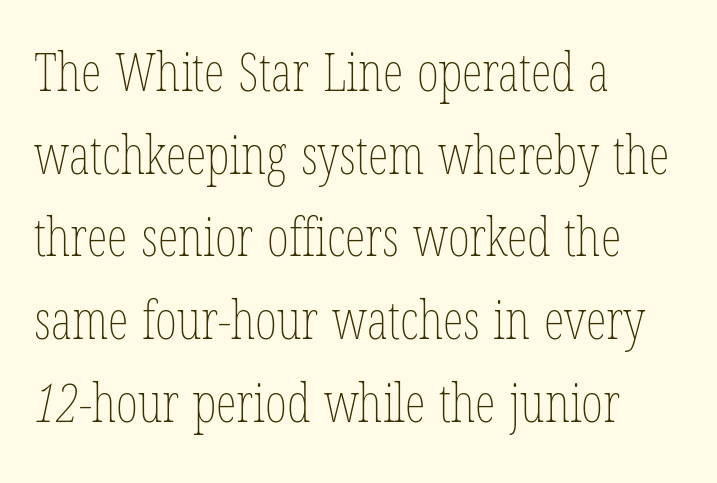
The lines are quadded left. Tracking here is standard; glyphs follow each other at the usual distance. The passage shown is typed in a proportional face where columns would drift. Compared with a typical body face, this is equally light or lighter still. The glyphs are unaccompanied by any horizontal stroke below them. The designer left line spacing at the default.
